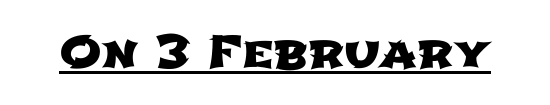
The image shows 45 px wide sans-serif type; set normal letter spacing, underlined; low stroke contrast and a medium x-height.
